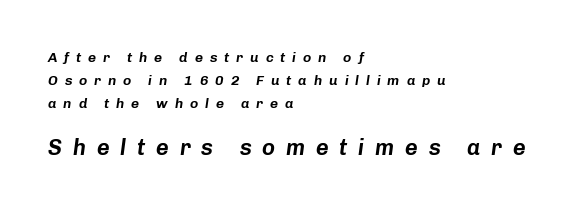
The emphasis by scale lands on block number two, below. Left-aligned paragraph, ragged on the right. You can tell it's italic because the verticals aren't actually vertical. Vertically, the passage feels balanced, rows spaced as you'd expect.
